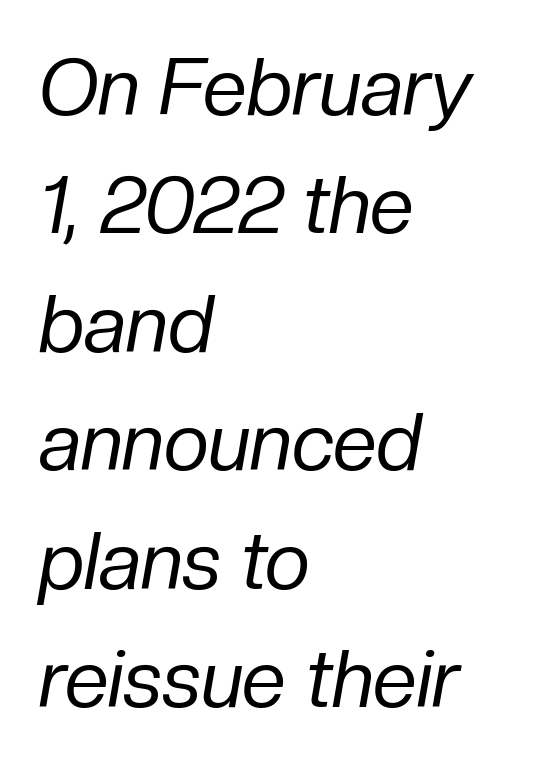
The image shows 79 px regular-weight type, italic (leaning right); set left-aligned, normal line spacing (1.5x), normal letter spacing, not underlined; low stroke contrast and a medium x-height.
